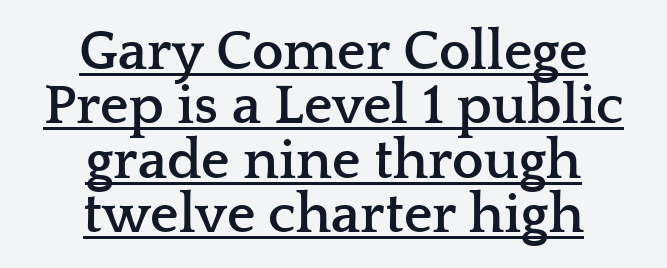
The image shows 56 px semibold, wide serif type, upright; set centered, tight line spacing (0.97x), normal letter spacing, underlined; low stroke contrast and a medium x-height.
